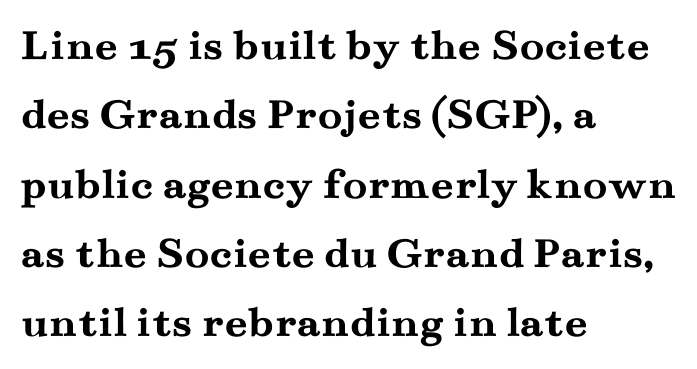
These lines were composed using upright roman letters. The type family on display is of the serif kind. This block has exactly the height ordinary leading produces. The passage is arranged the way most books set body copy — flush left.
